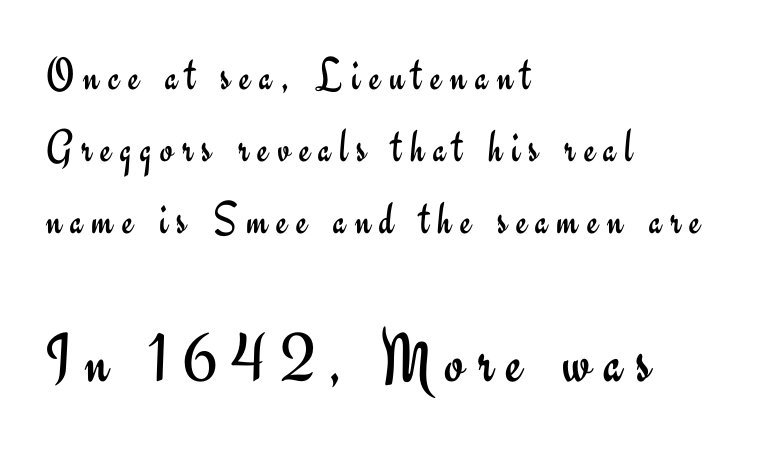
{"serif": "no", "bold": "no", "weight": "regular", "width": "normal", "stroke_contrast": "low", "x_height": "small", "monospaced": "no", "underline": "no", "align": "left", "line_spacing": "normal", "line_spacing_ratio": 1.53, "larger_block": "second", "size_ratio": 1.49, "glyph_px": 70}
